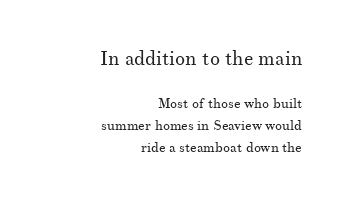
Q: Is the text bold? A: No.
Q: Is the text italic (slanted)? A: No, it is upright.
Q: Is the text underlined? A: No.
Q: How is the paragraph aligned? A: Right-aligned.
Q: Is the spacing between letters normal or unusually wide? A: Normal.
Q: Is the spacing between lines tight, normal or loose? A: Normal.
Q: Which block of text is set in a larger size, the first (top) or the second (bottom)? A: The first (top) one.
